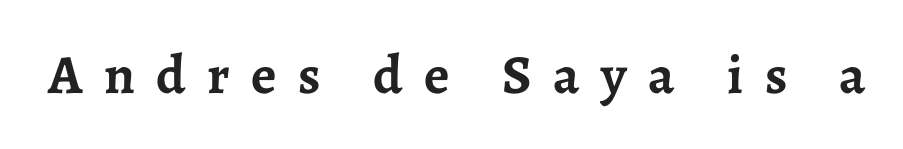
The image shows 55 px semibold serif type, upright; set unusually wide letter spacing (+0.39 em), not underlined; low stroke contrast and a medium x-height.
